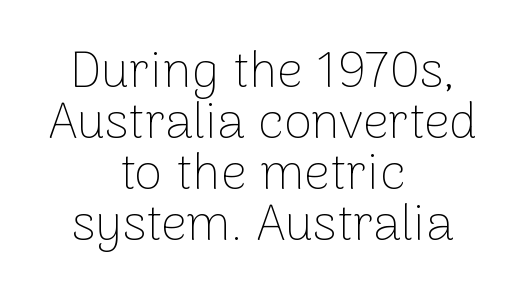
The image shows 51 px thin sans-serif type, upright; set centered, tight line spacing (1.0x), normal letter spacing, not underlined; low stroke contrast and a medium x-height.
